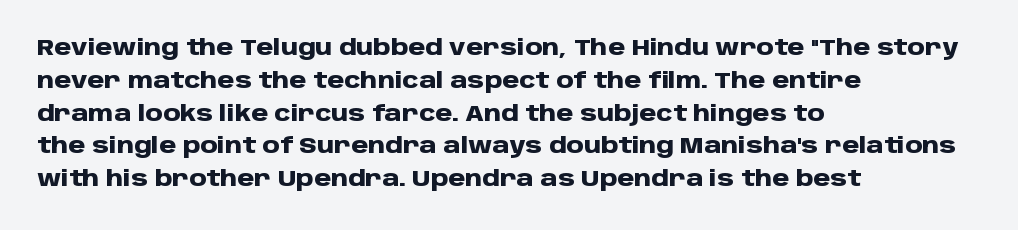
{"italic": "no", "bold": "yes", "underline": "no", "align": "left", "line_spacing": "normal", "line_spacing_ratio": 1.49, "letter_spacing": "normal", "letter_spacing_em": 0.0, "glyph_px": 22}
